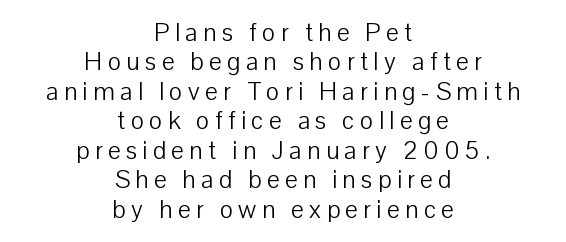
Q: Is the text bold? A: No.
Q: Is the text italic (slanted)? A: No, it is upright.
Q: Is the text underlined? A: No.
Q: How is the paragraph aligned? A: Centered.
Q: Is the spacing between letters normal or unusually wide? A: Unusually wide.
